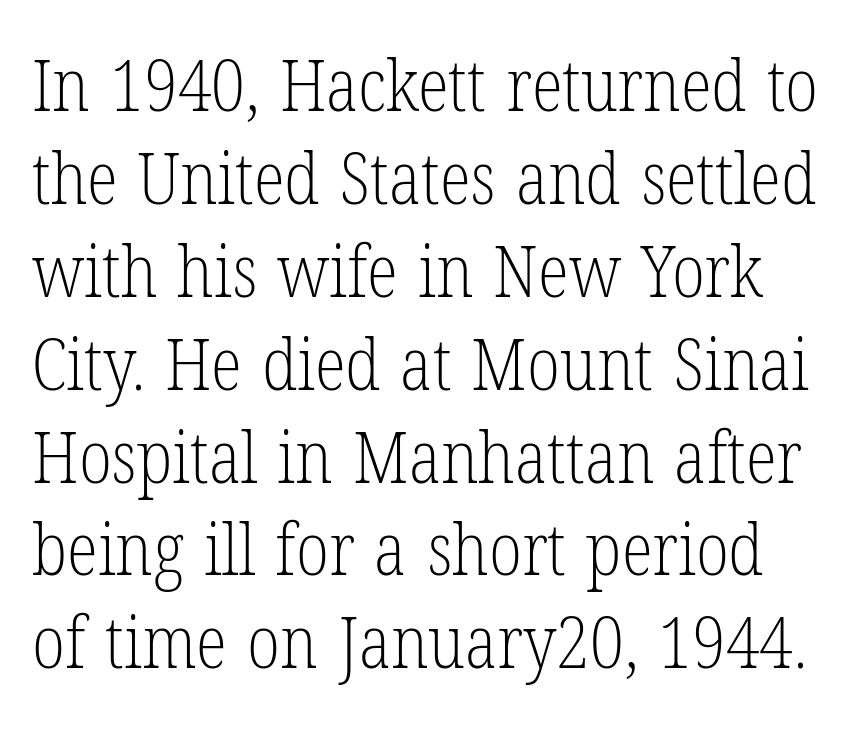
{"serif": "yes", "italic": "no", "bold": "no", "weight": "light", "width": "condensed", "stroke_contrast": "low", "x_height": "medium", "monospaced": "no", "underline": "no", "line_spacing": "normal", "line_spacing_ratio": 1.29, "letter_spacing": "normal", "letter_spacing_em": 0.0, "glyph_px": 72}
